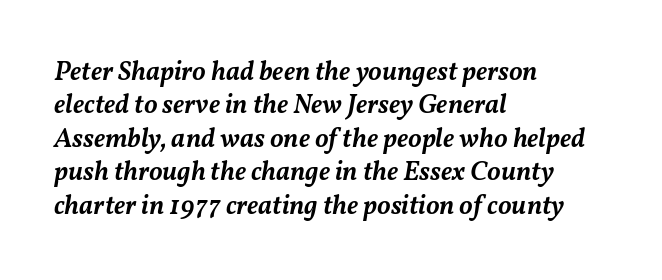
Q: Is the text bold? A: Semi-bold.
Q: Is the text italic (slanted)? A: Yes, it leans right by about 11 degrees.
Q: Is the text underlined? A: No.
Q: How is the paragraph aligned? A: Left-aligned.
Q: Is the spacing between letters normal or unusually wide? A: Normal.
